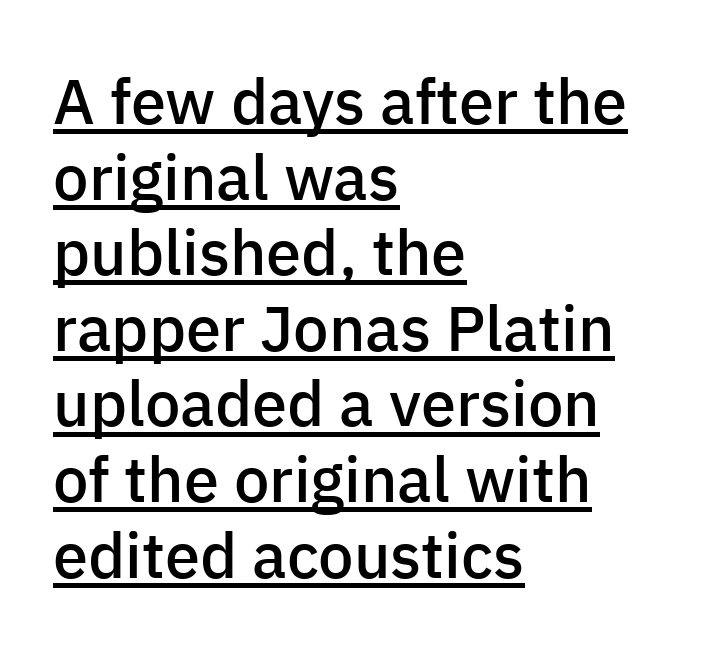
{"serif": "no", "italic": "no", "bold": "semi", "weight": "semibold", "width": "normal", "stroke_contrast": "low", "x_height": "medium", "monospaced": "no", "underline": "yes", "align": "left", "line_spacing_ratio": 1.2, "letter_spacing": "normal", "letter_spacing_em": 0.0, "glyph_px": 63}
